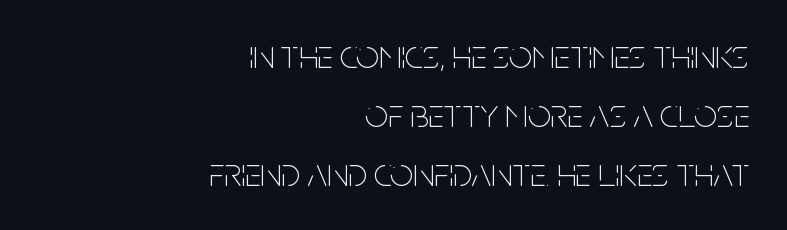
Bare-footed words on every line. The rendering uses natural spacing where letterforms have individual widths. Each word holds together tightly as a unit, with standard inter-letter gaps. The passage shown stacks its lines at a standard gap. A typesetter would mark this as roman, not italic. The strokes are not fattened; the text isn't bold.
